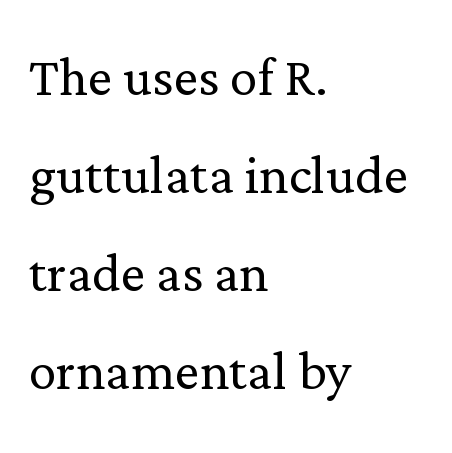
Proportional: the letters do not fall into vertical columns. Vertically, the passage feels balanced, rows spaced as you'd expect. Letters rest on an invisible, unmarked baseline. Does the lettering tilt? It doesn't — this is upright.
